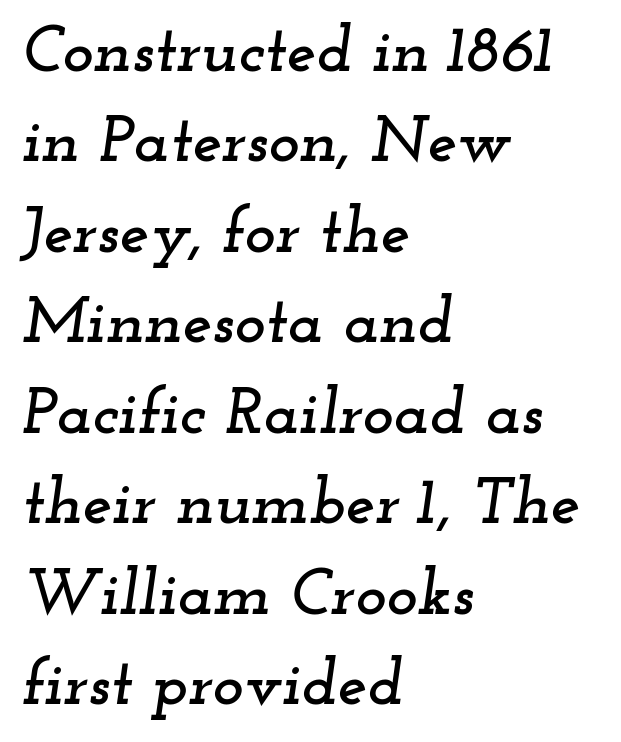
{"serif": "yes", "italic": "yes", "lean": "right", "slant_degrees": 12, "width": "wide", "stroke_contrast": "low", "x_height": "small", "monospaced": "no", "underline": "no", "align": "left", "line_spacing": "normal", "line_spacing_ratio": 1.37, "letter_spacing": "normal", "letter_spacing_em": 0.0, "glyph_px": 66}
